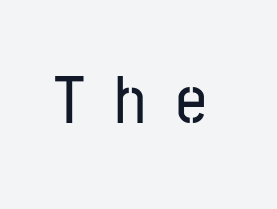
Looks like regular typesetting: each glyph gets only the width it needs. A clean baseline with only descenders dipping below it. Does the type have serifs? No, each stem ends abruptly. Posture: vertical. Inter-character spacing is expanded well beyond the font's built-in metrics.
